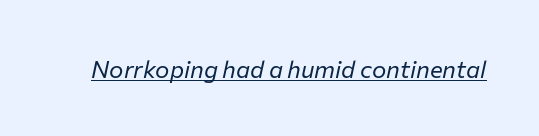
In terms of letterspacing, this is plain default setting. The strokes are not fattened; the text isn't bold. Underlined type. Slant detected: the letters are inclined.
